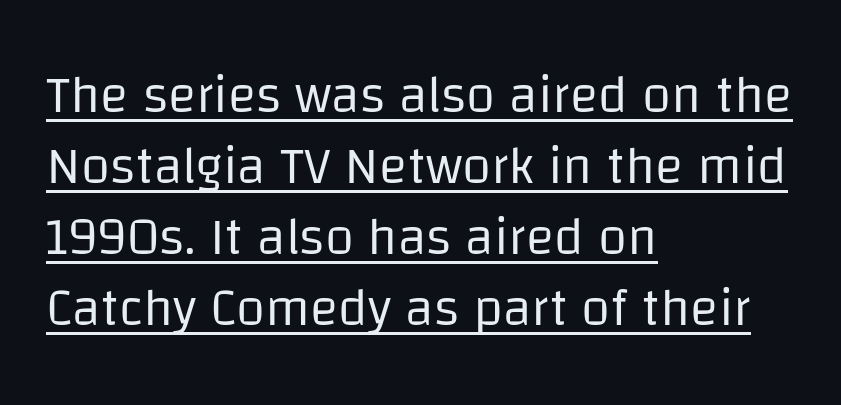
A light-to-regular cut is what we see here. Characters remain perfectly vertical along every line. The typesetter has applied underlining to the passage shown. A typesetter would call this leading conventional body-copy spacing.
